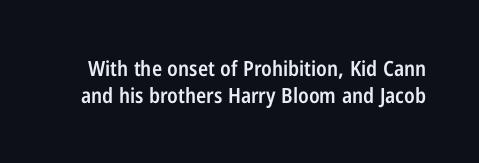
{"italic": "no", "bold": "semi", "underline": "no", "line_spacing": "normal", "line_spacing_ratio": 1.27, "letter_spacing": "normal", "letter_spacing_em": 0.0, "glyph_px": 21}
